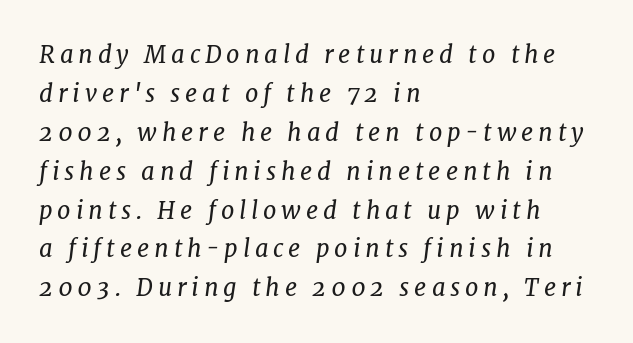
Q: Is the text bold? A: No.
Q: Is the text italic (slanted)? A: Yes, it leans right by about 7 degrees.
Q: Is the text underlined? A: No.
Q: How is the paragraph aligned? A: Left-aligned.
Q: Is the spacing between letters normal or unusually wide? A: Unusually wide.
Q: Is the spacing between lines tight, normal or loose? A: Normal.
